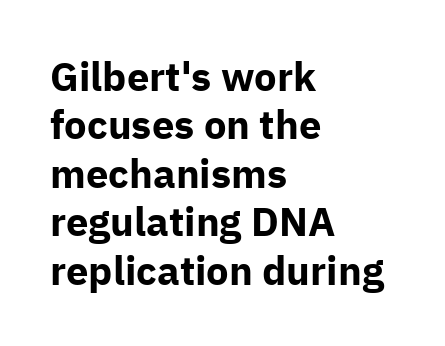
The image shows 40 px bold sans-serif type, upright; set left-aligned, line spacing 1.21x, normal letter spacing, not underlined; low stroke contrast and a medium x-height.
